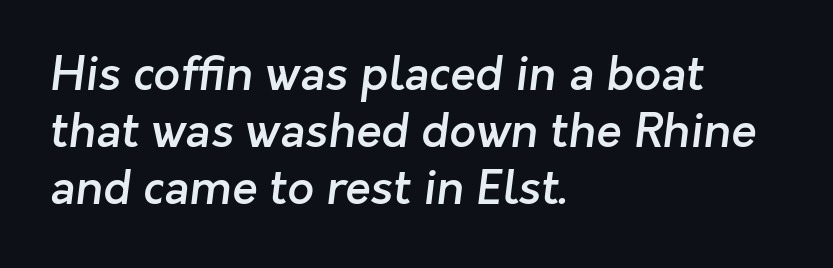
Layout note: lines flush left. This sample uses plain, unmodified letter spacing. Glance below the letters and you will spot only blank space. Spacing verdict: proportional, widths tailored to each character. Note: no serifs on the glyphs.
